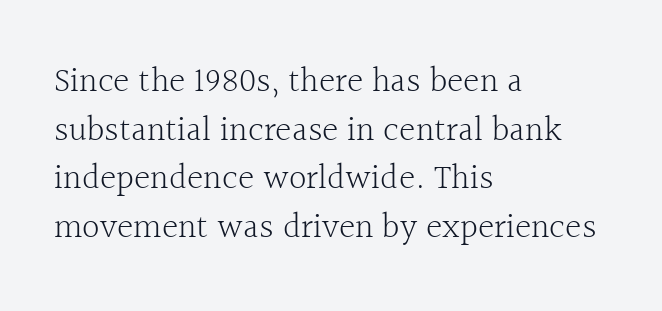
{"serif": "yes", "italic": "no", "bold": "no", "weight": "light", "width": "normal", "x_height": "medium", "monospaced": "no", "underline": "no", "align": "left", "line_spacing": "normal", "line_spacing_ratio": 1.39, "letter_spacing": "normal", "letter_spacing_em": 0.0, "glyph_px": 35}
